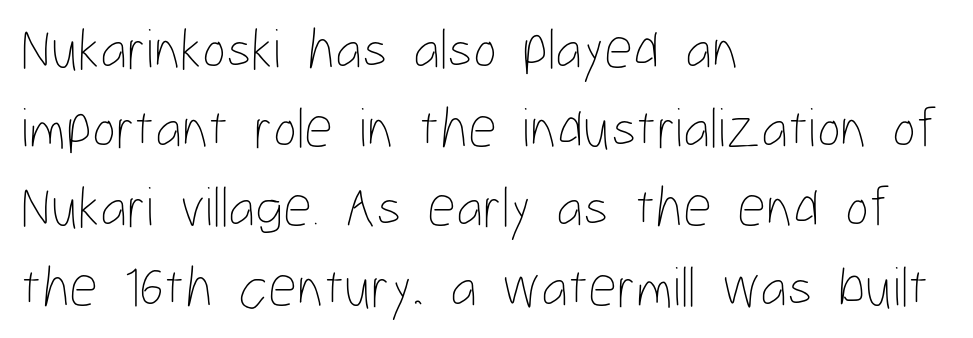
The image shows 57 px thin, condensed type, upright; set left-aligned, normal line spacing (1.39x), normal letter spacing, not underlined; low stroke contrast and a medium x-height.
